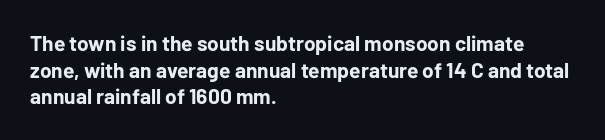
Q: Is the text bold? A: Yes.
Q: Is the text italic (slanted)? A: No, it is upright.
Q: Is the text underlined? A: No.
Q: How is the paragraph aligned? A: Left-aligned.
Q: Is the spacing between letters normal or unusually wide? A: Normal.
Q: Is the spacing between lines tight, normal or loose? A: Normal.
